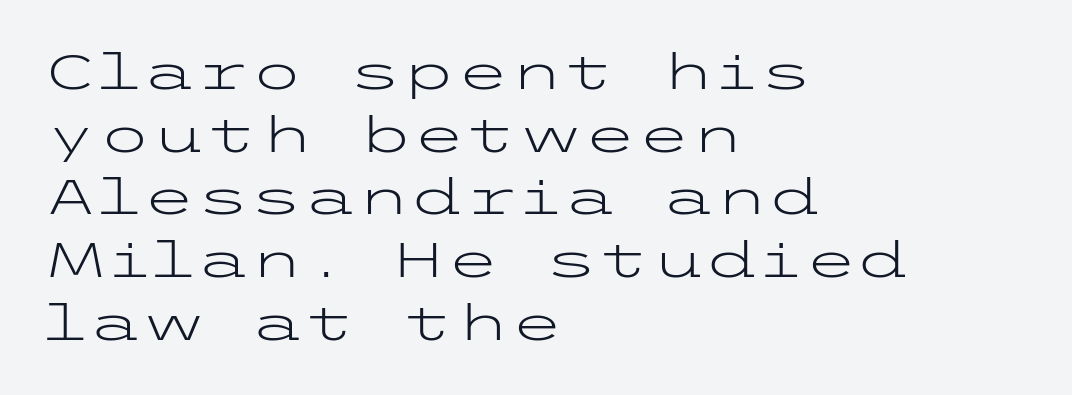
The image shows 49 px light, wide sans-serif type, upright; set left-aligned, normal line spacing (1.28x), normal letter spacing, not underlined; low stroke contrast and a medium x-height.
